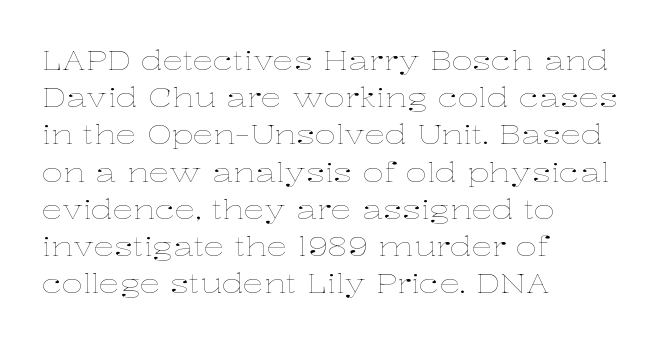
The rendering anchors every line to the left-hand side. A clean baseline with only descenders dipping below it. No chunkiness to these letters — they're not bold. Leading matches the norm, producing a regular column. Ascenders rise straight up at ninety degrees. Nobody touched the tracking dial on this one.
